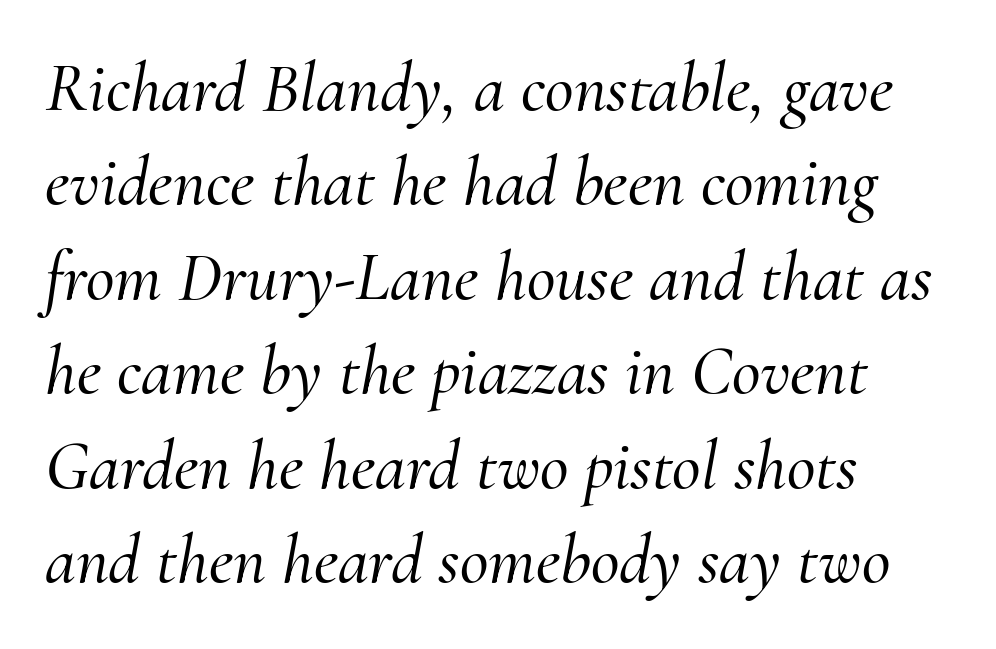
Q: Is the text italic (slanted)? A: Yes, it leans right by about 10 degrees.
Q: Is the typeface a serif or a sans-serif typeface? A: Serif.
Q: Is the text underlined? A: No.
Q: How is the paragraph aligned? A: Left-aligned.
Q: Is the spacing between letters normal or unusually wide? A: Normal.
Q: Is the spacing between lines tight, normal or loose? A: Normal.
Q: Width (condensed, normal, or wide)? A: Normal.
Q: Stroke contrast? A: Medium.
Q: x-height? A: Small.
Q: Monospaced? A: No.
